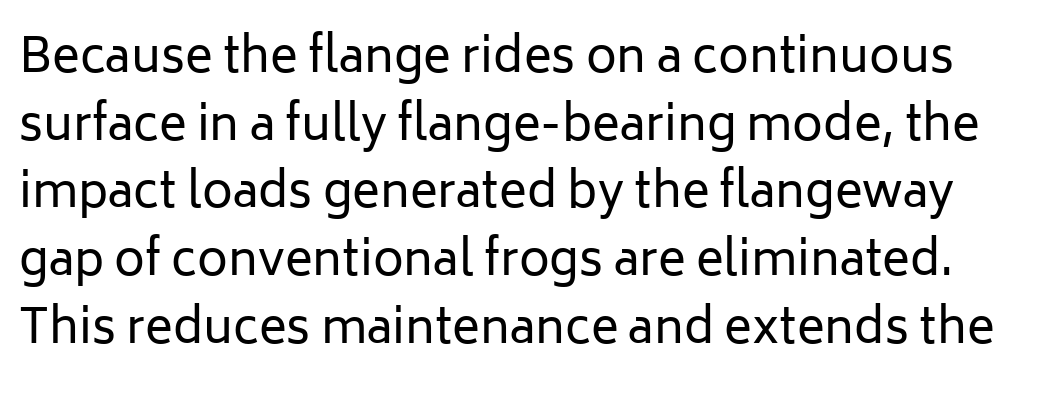
The letters advance in unequal steps, a hallmark of proportional type. The words here are not underlined. This sample uses an upright cut, with every glyph sitting square on the baseline. The cut favours lightness, reaching ordinary text weight at its darkest.
